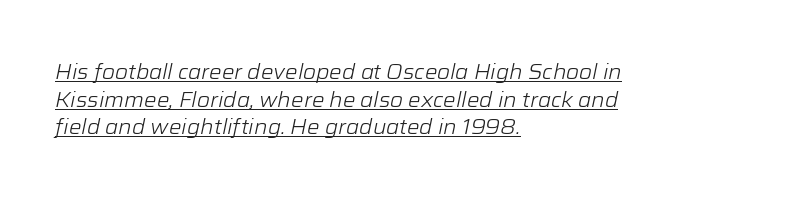
The image shows 21 px text type, italic (leaning right); set left-aligned, normal line spacing (1.31x), normal letter spacing, underlined.
